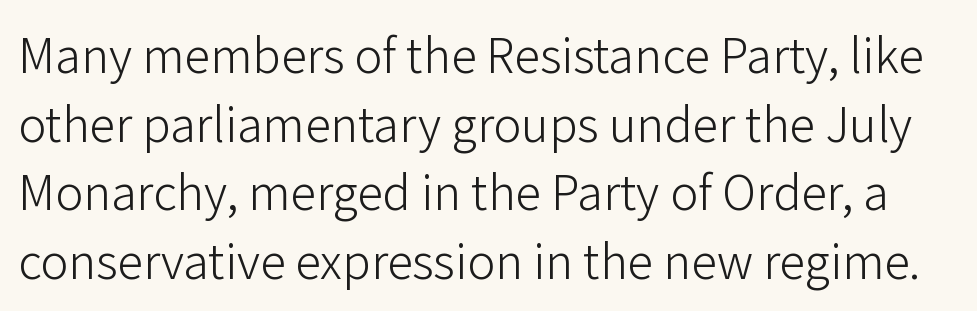
{"serif": "no", "italic": "no", "bold": "no", "weight": "light", "width": "normal", "stroke_contrast": "low", "x_height": "medium", "monospaced": "no", "underline": "no", "line_spacing": "normal", "line_spacing_ratio": 1.46, "letter_spacing": "normal", "letter_spacing_em": 0.0, "glyph_px": 47}
